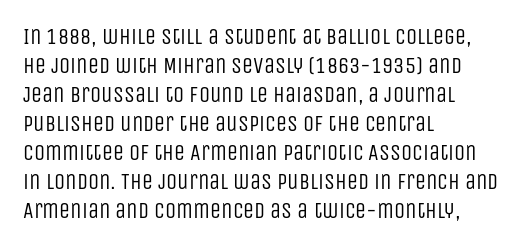
{"italic": "no", "bold": "no", "underline": "no", "align": "left", "line_spacing": "normal", "line_spacing_ratio": 1.32, "letter_spacing": "normal", "letter_spacing_em": 0.0, "glyph_px": 22}
